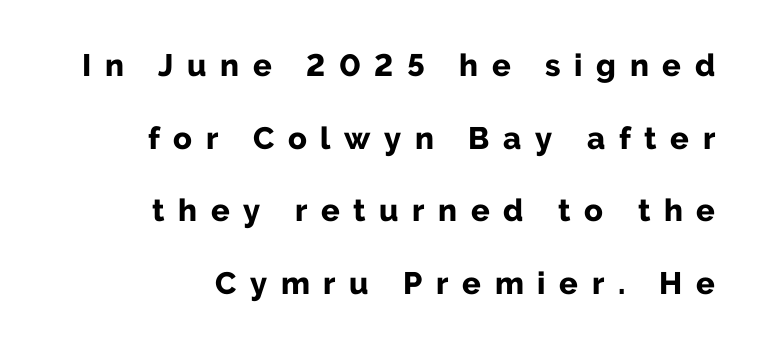
The image shows 31 px bold sans-serif type, upright; set right-aligned, loose line spacing (2.34x), unusually wide letter spacing (+0.44 em), not underlined; low stroke contrast and a medium x-height.
